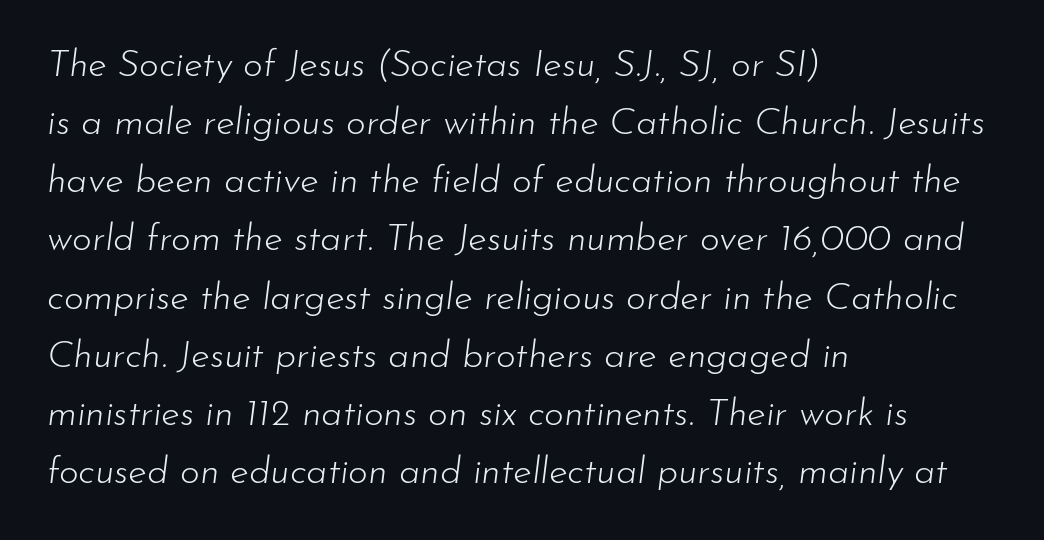
The weight would be labelled regular, book, light, or lighter still. Every row of glyphs begins at an identical x-position on the left. The horizontal fit of the characters is conventional and even. Rows of type keep a routine distance in the vertical direction.
